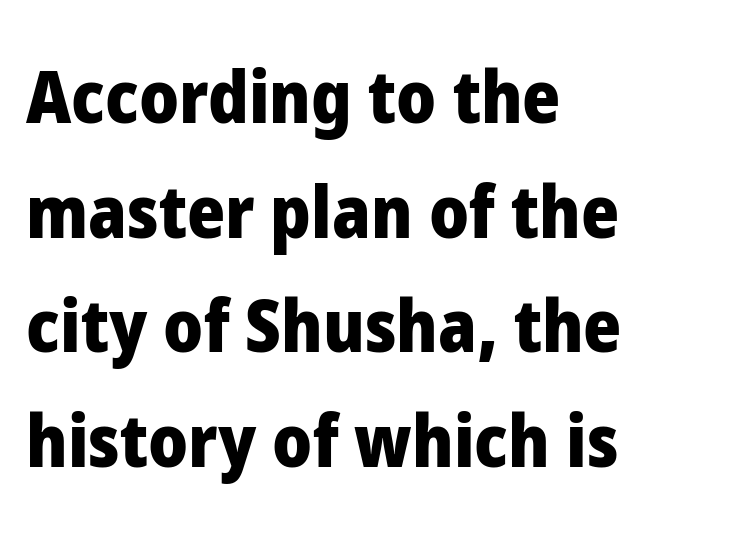
Each letter keeps its own natural width here, so spacing adapts to shape. Does the leading feel generous? No, just average. Left-aligned paragraph, ragged on the right. In terms of letterspacing, this is plain default setting. The space beneath each line is pristine and unruled.
